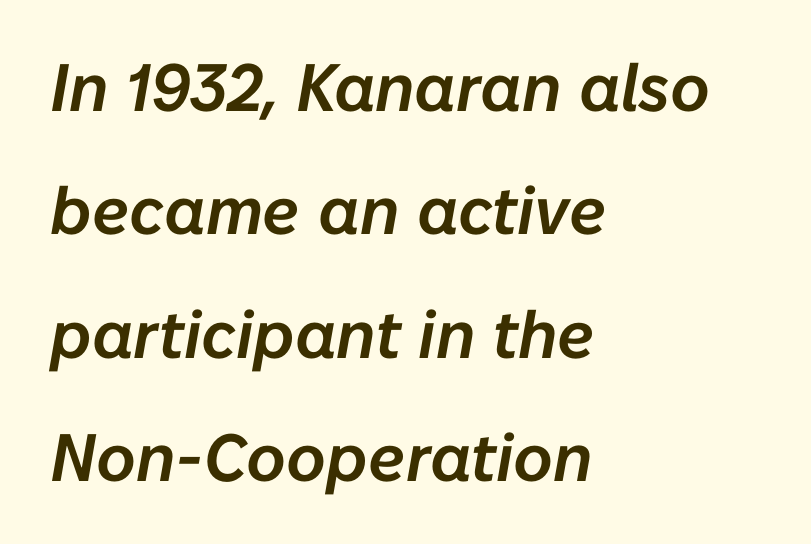
The image shows 67 px text type, italic (leaning right); set left-aligned, line spacing 1.84x, normal letter spacing, not underlined; low stroke contrast and a medium x-height.
